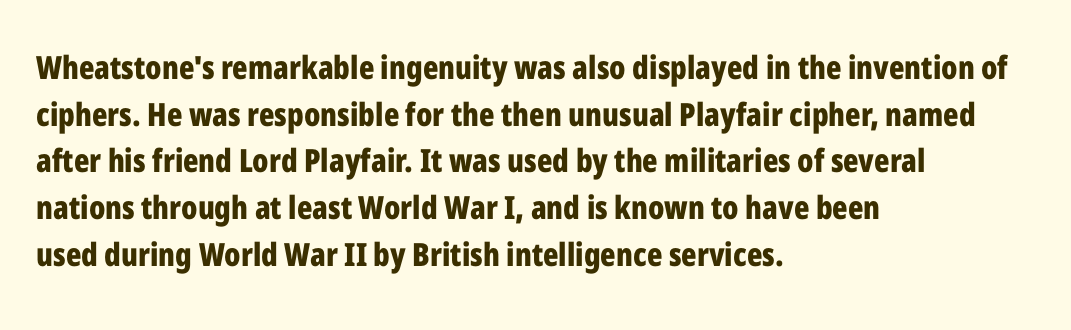
The image shows 32 px bold, condensed sans-serif type, upright; set left-aligned, normal line spacing (1.46x), normal letter spacing, not underlined; low stroke contrast and a medium x-height.
